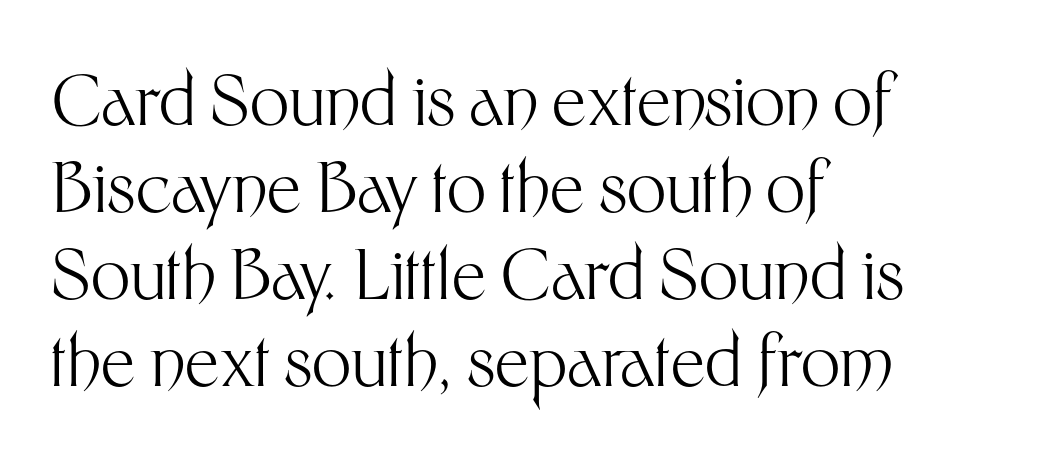
{"serif": "no", "italic": "no", "bold": "no", "weight": "light", "width": "normal", "stroke_contrast": "medium", "x_height": "medium", "monospaced": "no", "underline": "no", "align": "left", "line_spacing": "normal", "line_spacing_ratio": 1.26, "letter_spacing": "normal", "letter_spacing_em": 0.0, "glyph_px": 69}
